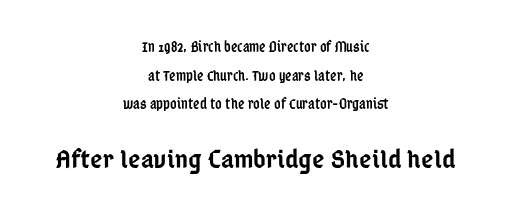
The image shows 27 px text type, upright; set centered, loose line spacing (2.04x), normal letter spacing, not underlined; the second (bottom) block is 1.93x larger.
